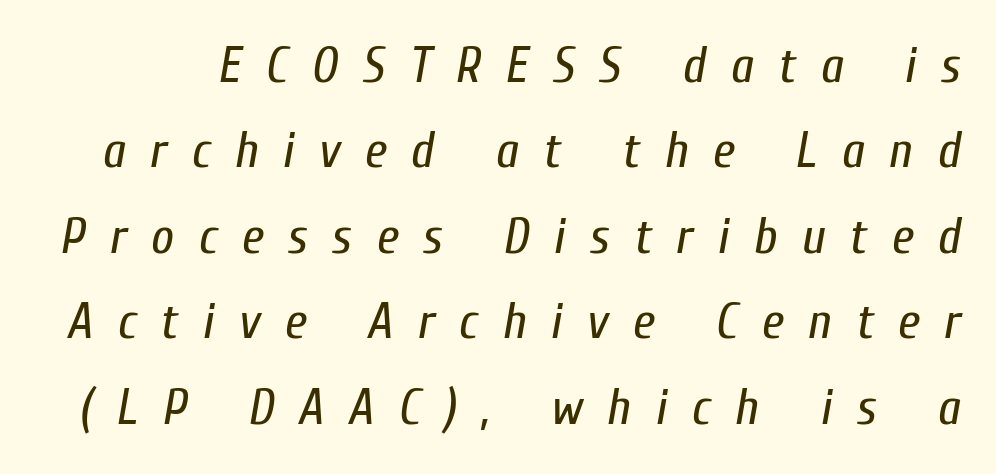
Q: Is the text bold? A: No.
Q: Is the text italic (slanted)? A: Yes, it leans right by about 10 degrees.
Q: Is the text underlined? A: No.
Q: Is the spacing between letters normal or unusually wide? A: Unusually wide.
Q: Width (condensed, normal, or wide)? A: Condensed.
Q: Stroke contrast? A: Low.
Q: x-height? A: Medium.
Q: Monospaced? A: No.
